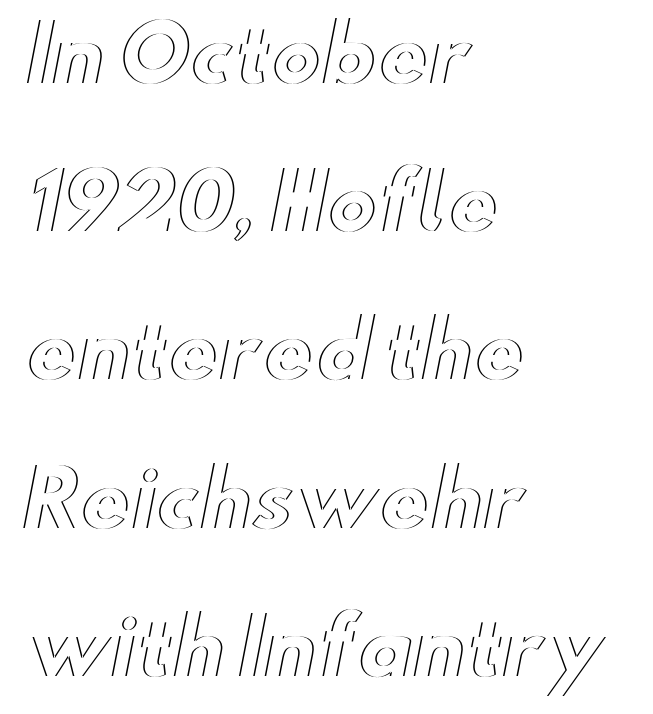
The image shows 76 px wide type; set left-aligned, loose line spacing (1.95x), normal letter spacing, not underlined; a small x-height.
